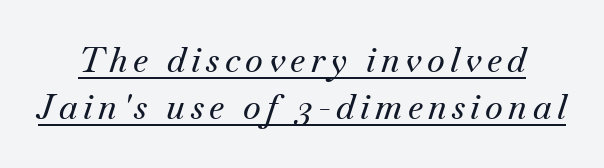
Q: Is the text italic (slanted)? A: Yes, it leans right by about 18 degrees.
Q: Is the typeface a serif or a sans-serif typeface? A: Serif.
Q: Is the text underlined? A: Yes.
Q: Is the spacing between lines tight, normal or loose? A: Normal.
Q: Width (condensed, normal, or wide)? A: Normal.
Q: Stroke contrast? A: Medium.
Q: x-height? A: Small.
Q: Monospaced? A: No.
